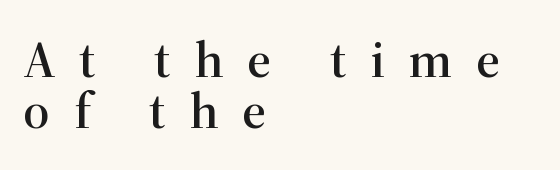
{"serif": "yes", "italic": "no", "width": "normal", "stroke_contrast": "high", "x_height": "medium", "monospaced": "no", "underline": "no", "align": "left", "line_spacing": "tight", "line_spacing_ratio": 0.99, "letter_spacing": "wide", "letter_spacing_em": 0.46, "glyph_px": 52}
